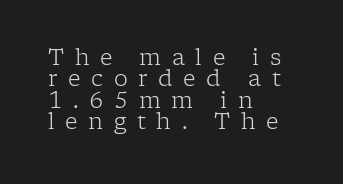
{"italic": "no", "bold": "no", "underline": "no", "align": "left", "line_spacing": "tight", "line_spacing_ratio": 0.97, "letter_spacing": "wide", "letter_spacing_em": 0.48, "glyph_px": 22}
